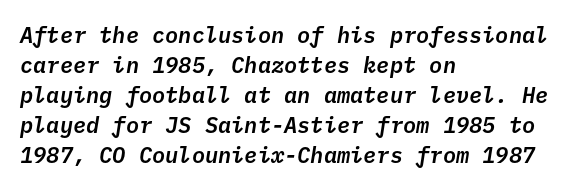
Q: Is the text italic (slanted)? A: Yes, it leans right by about 10 degrees.
Q: Is the text underlined? A: No.
Q: How is the paragraph aligned? A: Left-aligned.
Q: Is the spacing between letters normal or unusually wide? A: Normal.
Q: Is the spacing between lines tight, normal or loose? A: Normal.
